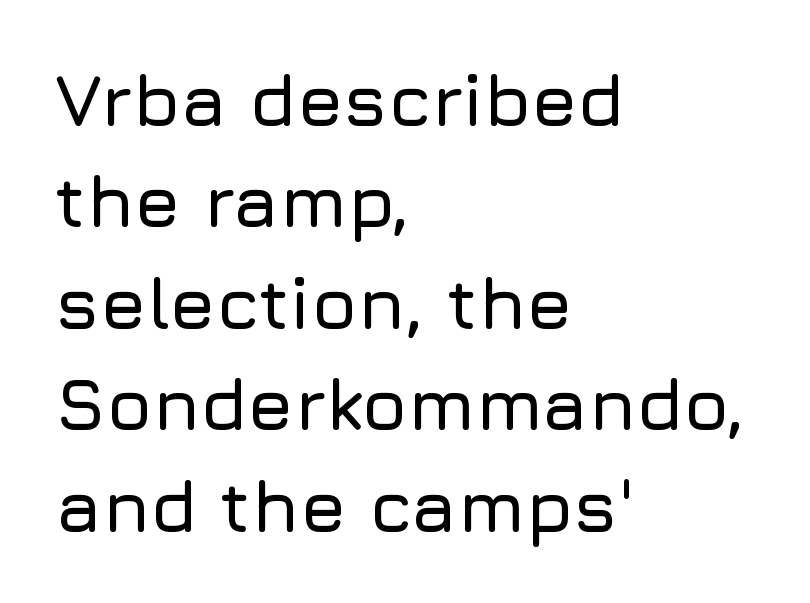
The image shows 73 px sans-serif type, upright; set left-aligned, normal line spacing (1.39x), normal letter spacing, not underlined; low stroke contrast and a medium x-height.
